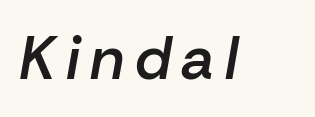
Bold? Not quite — semibold, heavier than regular but stopping short. These lines were composed using italics. The specimen omits any rule beneath the text block's lines. The letters advance in unequal steps, a hallmark of proportional type.
